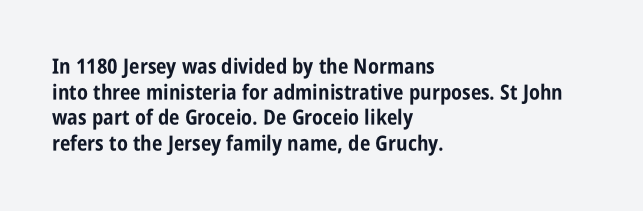
Q: Is the text bold? A: Yes.
Q: Is the text italic (slanted)? A: No, it is upright.
Q: Is the text underlined? A: No.
Q: How is the paragraph aligned? A: Left-aligned.
Q: Is the spacing between letters normal or unusually wide? A: Normal.
